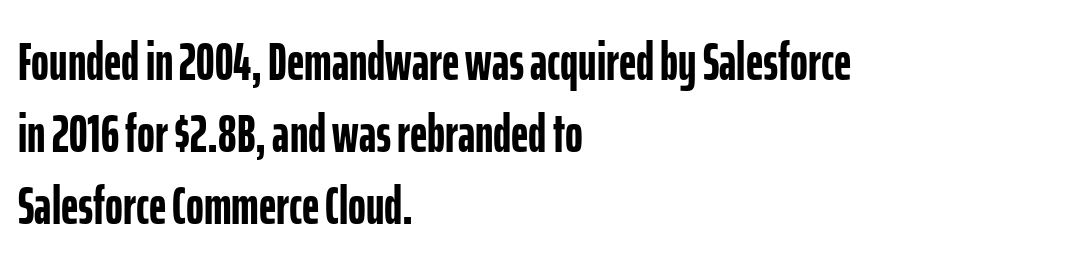
I'd call this a sans setting — the letters go barefoot. One-word summary of the alignment: left. Inter-character spacing is left at the font's built-in metrics. Each row of text sits above clean, open space. The designer left line spacing at the default.
